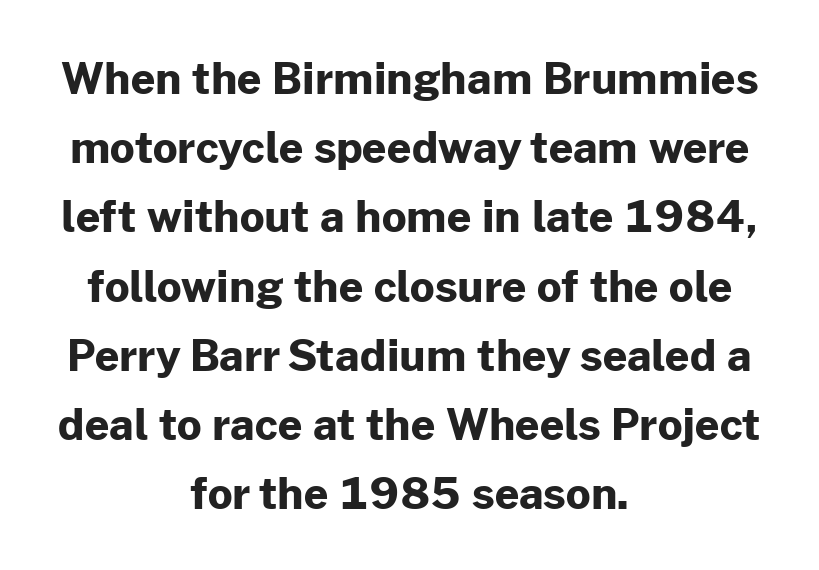
The image shows 43 px bold sans-serif type, upright; set centered, normal line spacing (1.61x), normal letter spacing, not underlined; low stroke contrast and a medium x-height.
